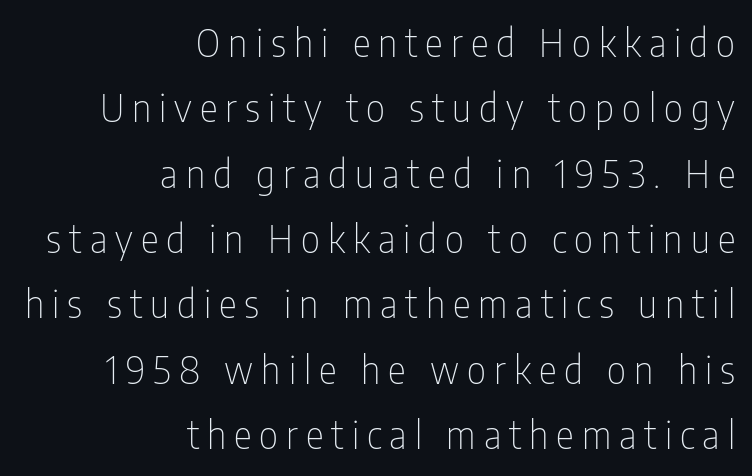
{"serif": "no", "italic": "no", "bold": "no", "weight": "thin", "width": "condensed", "stroke_contrast": "low", "x_height": "medium", "monospaced": "no", "underline": "no", "align": "right", "line_spacing_ratio": 1.72, "letter_spacing": "wide", "letter_spacing_em": 0.21, "glyph_px": 38}
